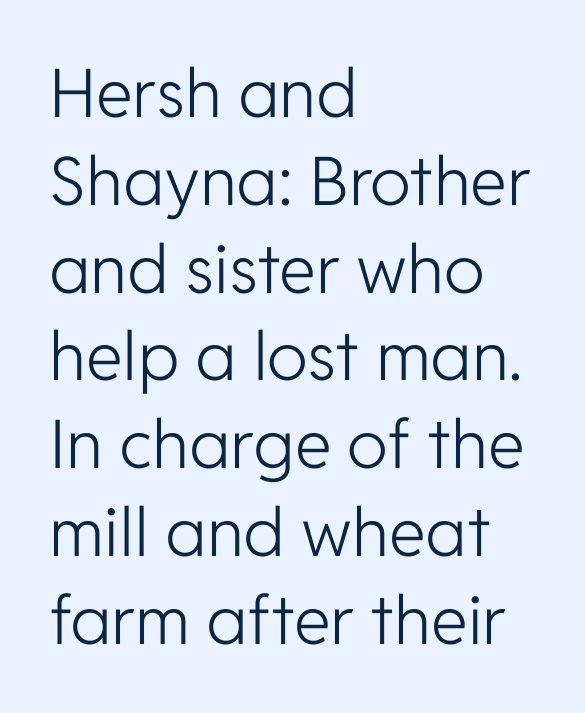
The image shows 67 px light sans-serif type, upright; set left-aligned, normal line spacing (1.31x), normal letter spacing, not underlined; low stroke contrast and a medium x-height.
